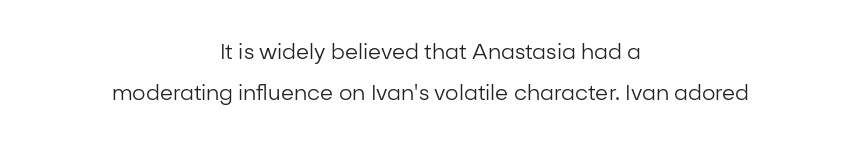
{"italic": "no", "bold": "no", "underline": "no", "align": "center", "line_spacing": "loose", "line_spacing_ratio": 1.97, "letter_spacing": "normal", "letter_spacing_em": 0.0, "glyph_px": 21}
